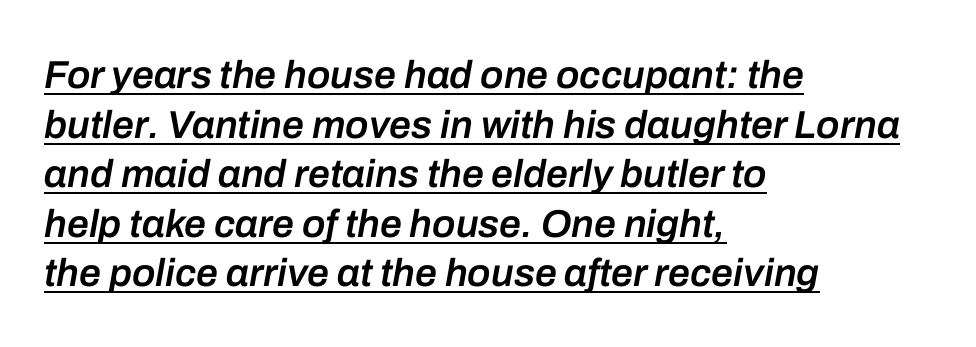
Nobody touched the tracking dial on this one. A fair bit of extra ink — the face is semibold, not bold. Emphasis-style slanted type is in use. The lettering is marked with a stroke running underneath it.
